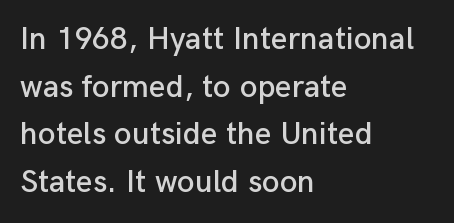
The image shows 32 px sans-serif type, upright; set left-aligned, normal line spacing (1.49x), normal letter spacing, not underlined; low stroke contrast and a medium x-height.
